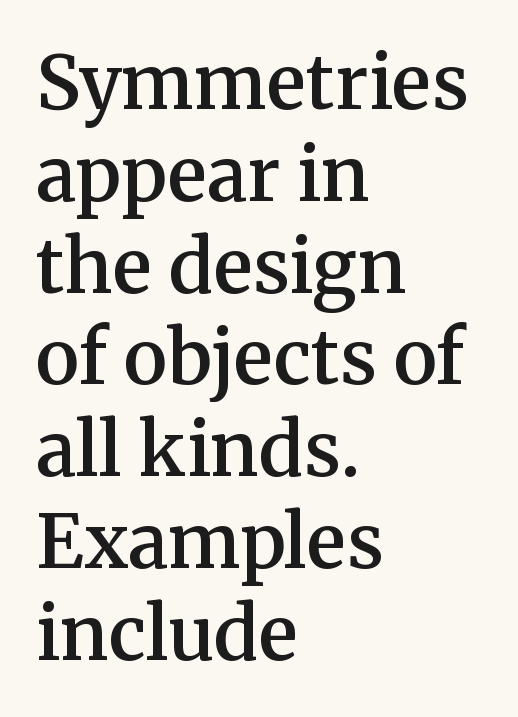
{"serif": "yes", "italic": "no", "bold": "semi", "weight": "semibold", "width": "normal", "stroke_contrast": "medium", "x_height": "medium", "monospaced": "no", "underline": "no", "align": "left", "line_spacing_ratio": 1.24, "letter_spacing": "normal", "letter_spacing_em": 0.0, "glyph_px": 74}
